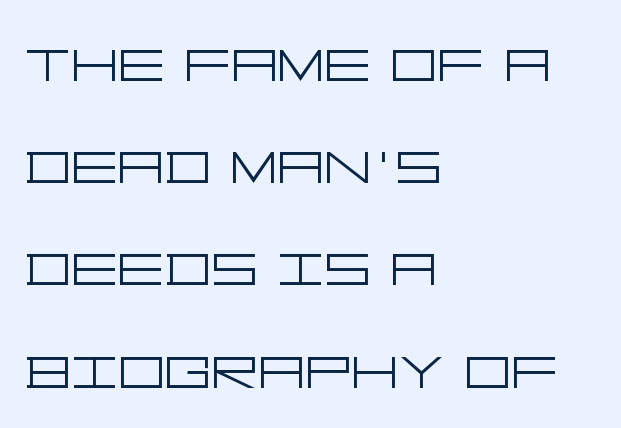
The image shows 73 px light, wide sans-serif type, upright; set left-aligned, normal line spacing (1.4x), normal letter spacing, not underlined; low stroke contrast and a large x-height.
